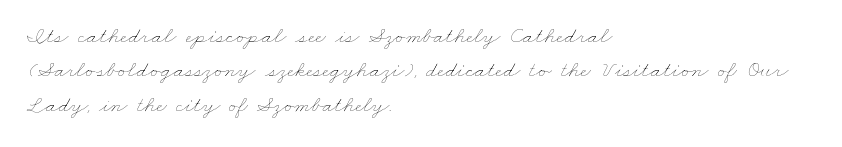
These lines sit exactly where default settings would place them. Layout note: lines flush left. The horizontal fit of the characters is conventional and even. The zone under the glyphs is completely vacant.
